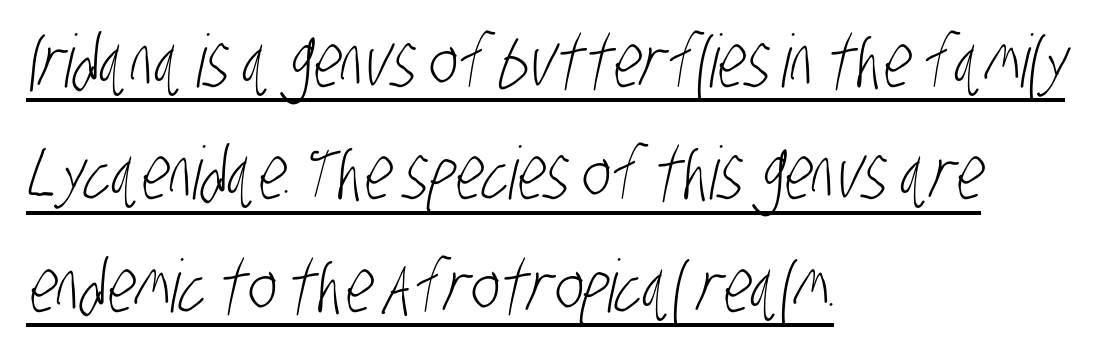
Q: Is the text bold? A: No.
Q: Is the typeface a serif or a sans-serif typeface? A: Sans-serif.
Q: Is the text underlined? A: Yes.
Q: How is the paragraph aligned? A: Left-aligned.
Q: Is the spacing between letters normal or unusually wide? A: Normal.
Q: Is the spacing between lines tight, normal or loose? A: Normal.
Q: Width (condensed, normal, or wide)? A: Condensed.
Q: Stroke contrast? A: Low.
Q: x-height? A: Large.
Q: Monospaced? A: No.
